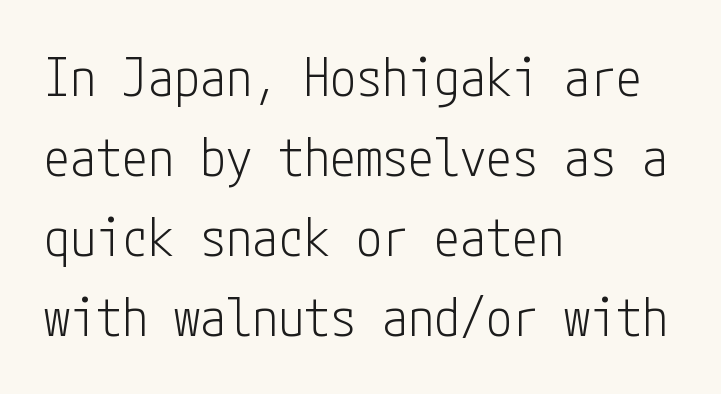
Q: Is the text bold? A: No.
Q: Is the text italic (slanted)? A: No, it is upright.
Q: Is the typeface a serif or a sans-serif typeface? A: Sans-serif.
Q: Is the text underlined? A: No.
Q: How is the paragraph aligned? A: Left-aligned.
Q: Is the spacing between letters normal or unusually wide? A: Normal.
Q: Is the spacing between lines tight, normal or loose? A: Normal.
Q: Width (condensed, normal, or wide)? A: Condensed.
Q: Stroke contrast? A: Low.
Q: x-height? A: Medium.
